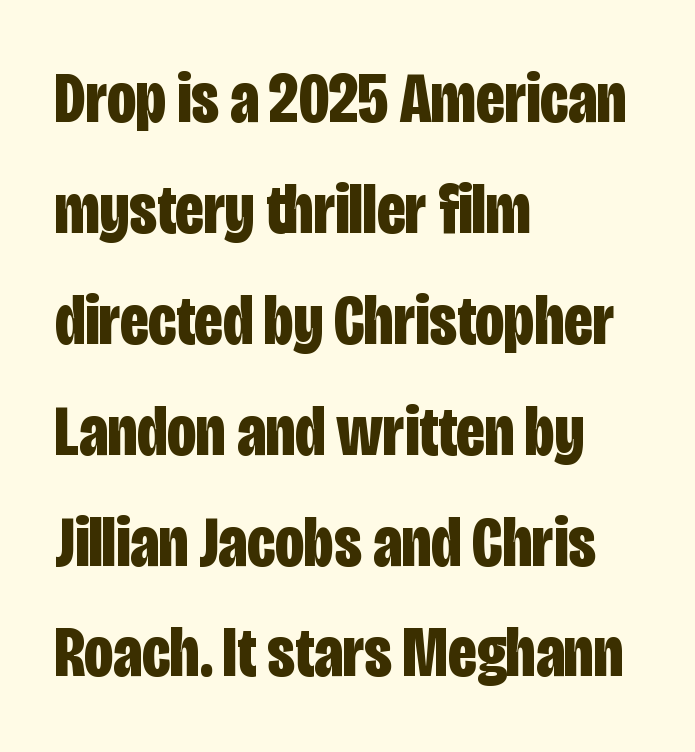
Notice how the stems are strictly vertical — no italics here. Letterform terminals end flat and unadorned throughout the passage. The space directly below the letters is spotless. Compared with typical body copy, the letter spacing here is the same.
